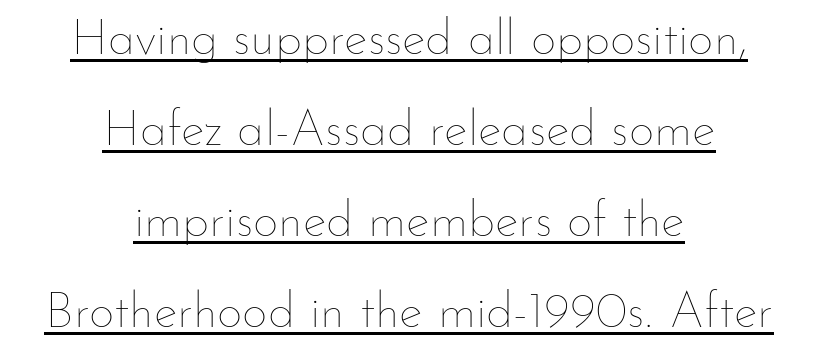
The image shows 50 px thin type, upright; set centered, line spacing 1.82x, normal letter spacing, underlined; low stroke contrast and a small x-height.
